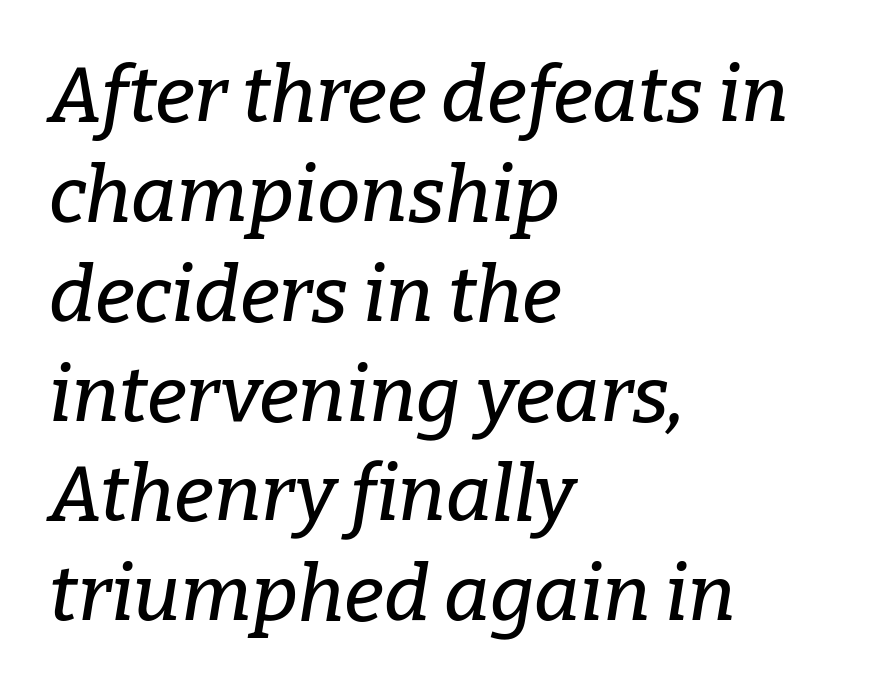
The image shows 78 px serif type, italic (leaning right); set left-aligned, normal line spacing (1.28x), normal letter spacing, not underlined; low stroke contrast and a medium x-height.
